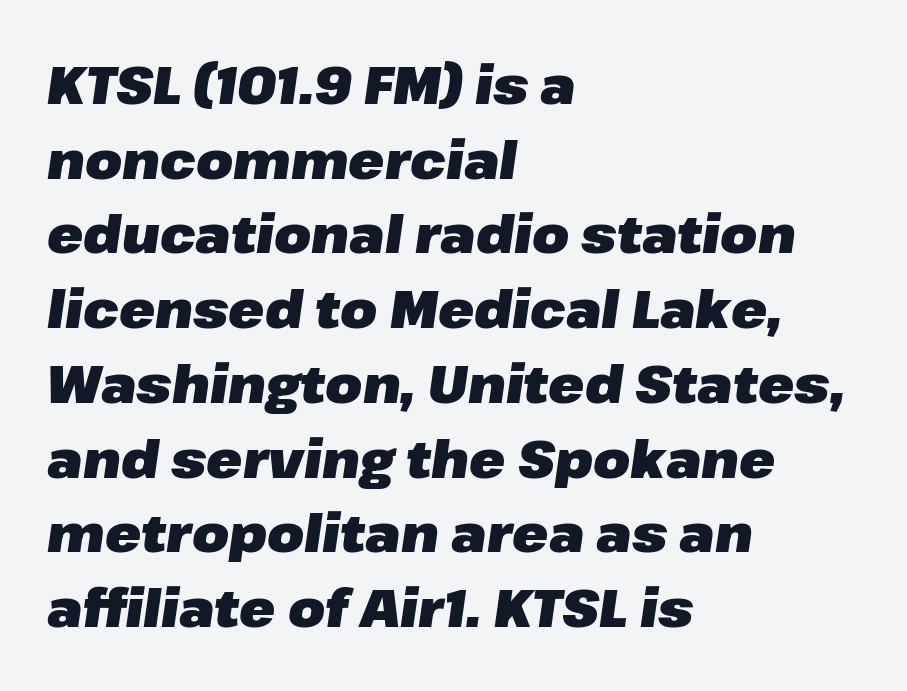
{"italic": "yes", "lean": "right", "slant_degrees": 8, "bold": "yes", "weight": "heavy", "width": "normal", "stroke_contrast": "low", "x_height": "medium", "monospaced": "no", "underline": "no", "align": "left", "line_spacing": "normal", "line_spacing_ratio": 1.41, "letter_spacing": "normal", "letter_spacing_em": 0.0, "glyph_px": 53}
